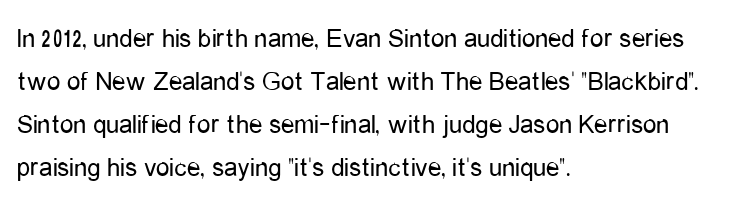
Q: Is the text bold? A: No.
Q: Is the text italic (slanted)? A: No, it is upright.
Q: Is the text underlined? A: No.
Q: How is the paragraph aligned? A: Left-aligned.
Q: Is the spacing between letters normal or unusually wide? A: Normal.
Q: Is the spacing between lines tight, normal or loose? A: Normal.
